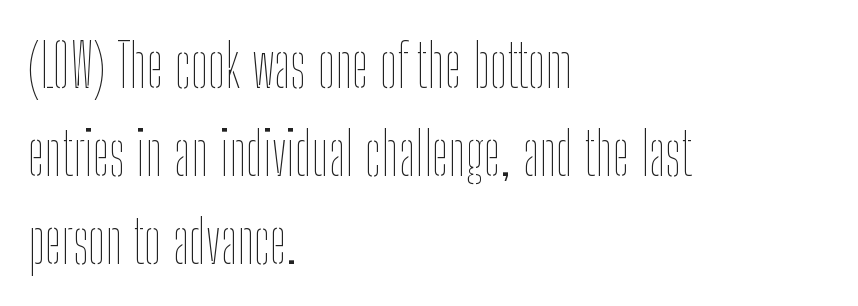
{"italic": "no", "bold": "no", "weight": "thin", "width": "condensed", "stroke_contrast": "low", "x_height": "medium", "monospaced": "no", "underline": "no", "align": "left", "line_spacing": "normal", "line_spacing_ratio": 1.47, "letter_spacing": "normal", "letter_spacing_em": 0.0, "glyph_px": 60}
